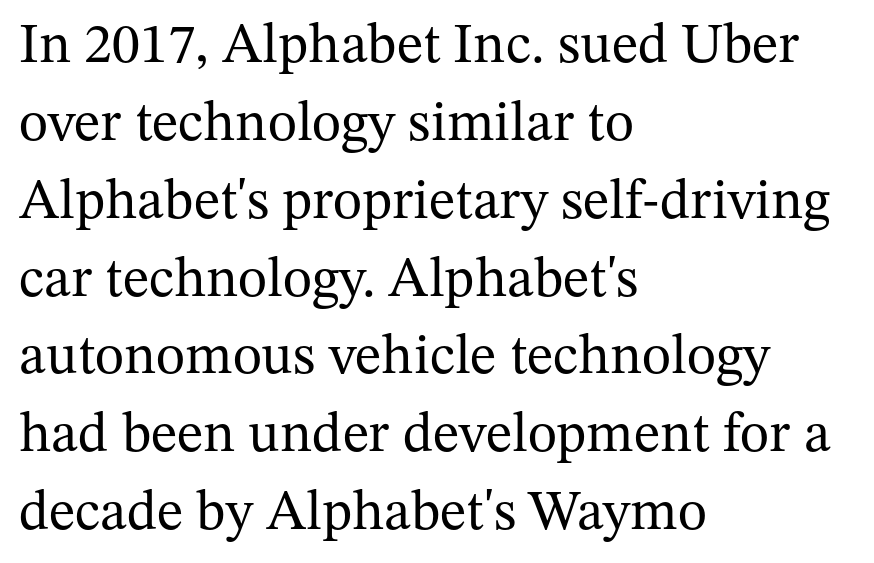
The image shows 56 px regular-weight serif type, upright; set left-aligned, normal line spacing (1.39x), normal letter spacing, not underlined; medium stroke contrast and a medium x-height.
